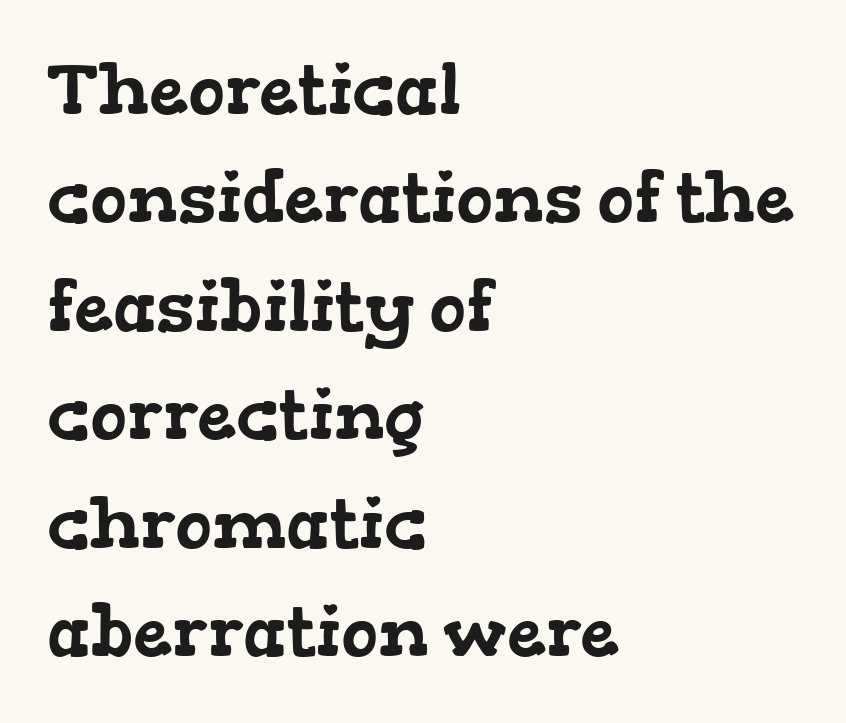
Q: Is the typeface a serif or a sans-serif typeface? A: Serif.
Q: Is the text underlined? A: No.
Q: How is the paragraph aligned? A: Left-aligned.
Q: Is the spacing between letters normal or unusually wide? A: Normal.
Q: Is the spacing between lines tight, normal or loose? A: Normal.
Q: Width (condensed, normal, or wide)? A: Wide.
Q: Stroke contrast? A: Low.
Q: x-height? A: Medium.
Q: Monospaced? A: No.
